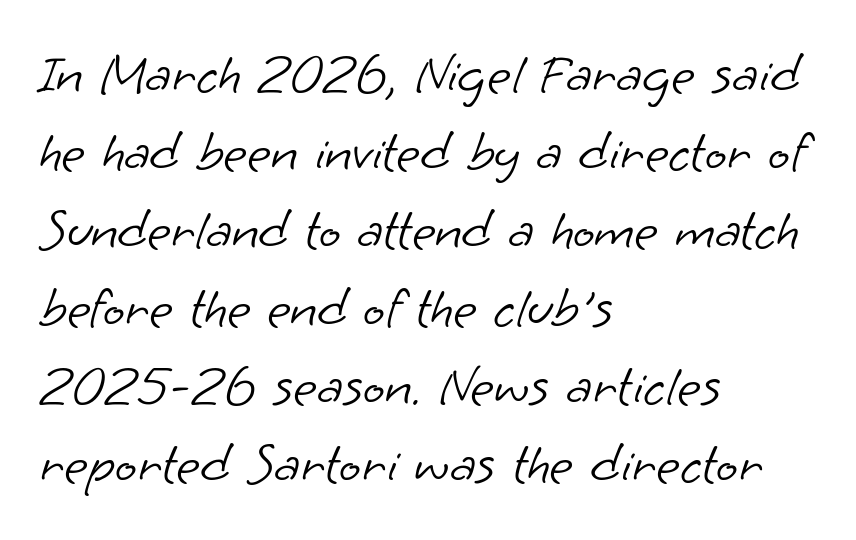
The image shows 57 px light sans-serif type; set left-aligned, normal line spacing (1.37x), normal letter spacing, not underlined; low stroke contrast and a small x-height.
